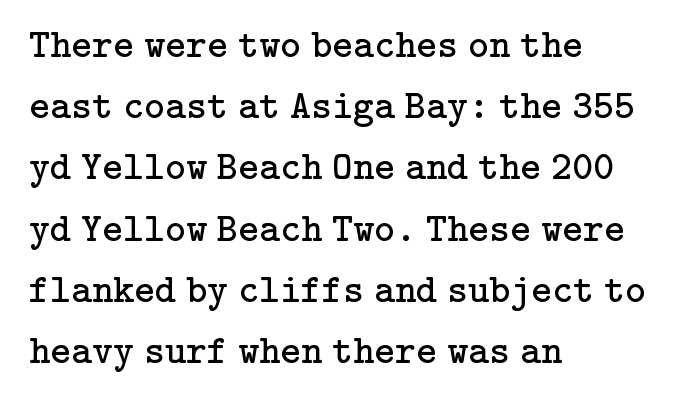
The image shows 40 px regular-weight serif type, upright; set left-aligned, normal line spacing (1.53x), normal letter spacing, not underlined; low stroke contrast and a medium x-height.
